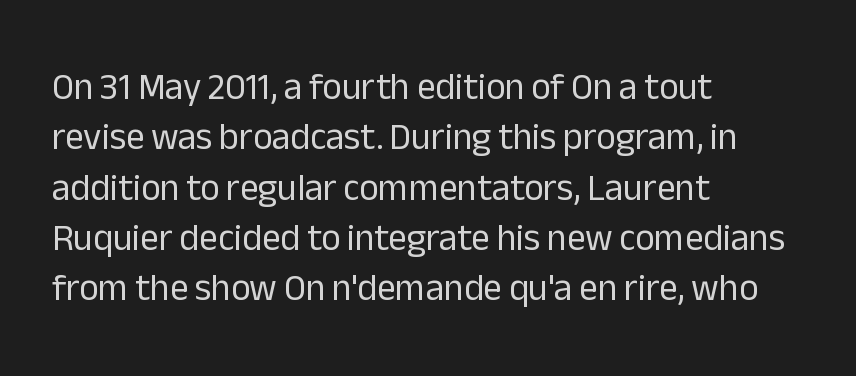
{"serif": "no", "italic": "no", "bold": "no", "weight": "regular", "width": "normal", "stroke_contrast": "low", "x_height": "medium", "monospaced": "no", "underline": "no", "align": "left", "line_spacing": "normal", "line_spacing_ratio": 1.36, "letter_spacing": "normal", "letter_spacing_em": 0.0, "glyph_px": 37}
